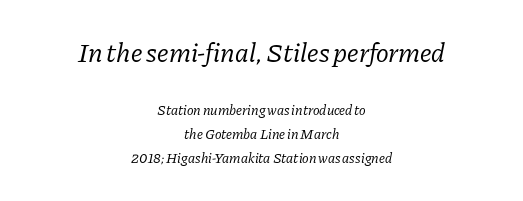
{"italic": "yes", "lean": "right", "slant_degrees": 11, "bold": "no", "underline": "no", "align": "center", "line_spacing": "normal", "line_spacing_ratio": 1.7, "letter_spacing": "normal", "letter_spacing_em": 0.0, "larger_block": "first", "size_ratio": 1.93, "glyph_px": 27}
